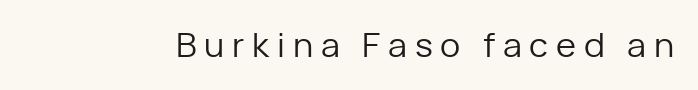
{"serif": "no", "italic": "no", "bold": "no", "weight": "regular", "width": "normal", "stroke_contrast": "low", "x_height": "medium", "monospaced": "no", "underline": "no", "letter_spacing": "wide", "letter_spacing_em": 0.23, "glyph_px": 34}
